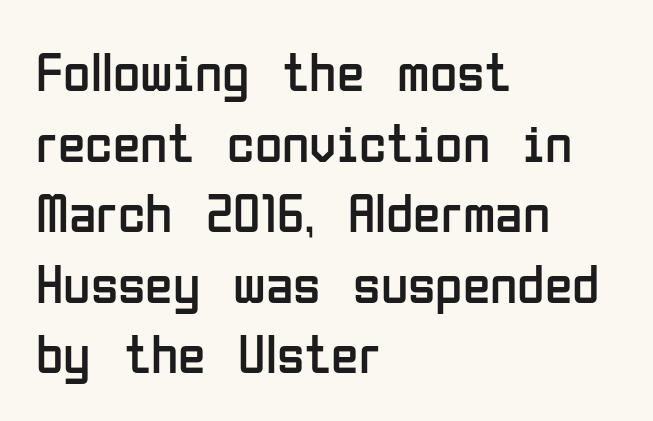
The passage shown is typed in a proportional face where columns would drift. Line spacing here is normal. This sample uses plain, unmodified letter spacing. Quick note: underline off.
